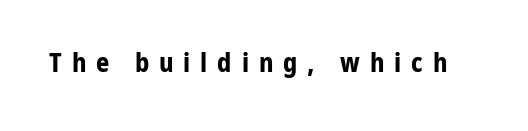
The image shows 26 px bold type, upright; set unusually wide letter spacing (+0.38 em), not underlined.
